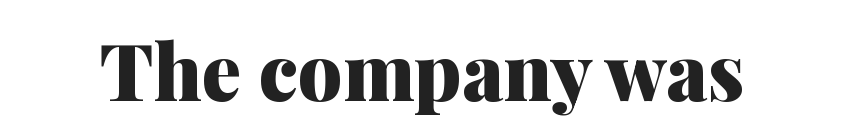
{"serif": "yes", "italic": "no", "bold": "yes", "weight": "heavy", "width": "normal", "stroke_contrast": "medium", "x_height": "medium", "monospaced": "no", "underline": "no", "letter_spacing": "normal", "letter_spacing_em": 0.0, "glyph_px": 78}
